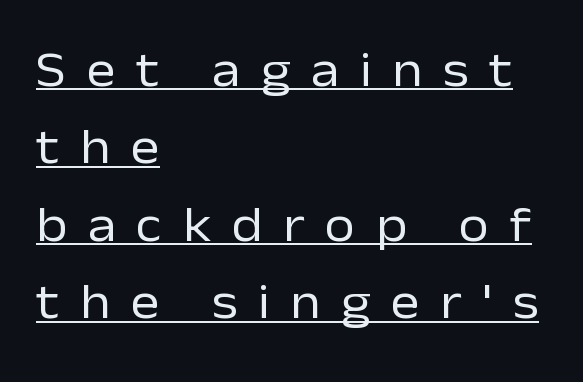
{"serif": "no", "italic": "no", "bold": "no", "weight": "regular", "width": "normal", "stroke_contrast": "low", "x_height": "medium", "monospaced": "no", "underline": "yes", "align": "left", "line_spacing": "normal", "line_spacing_ratio": 1.58, "letter_spacing": "wide", "letter_spacing_em": 0.42, "glyph_px": 49}
